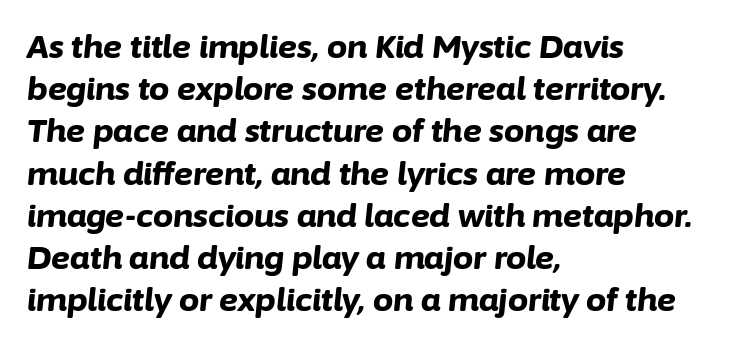
Q: Is the text bold? A: Yes.
Q: Is the text italic (slanted)? A: Yes, it leans right by about 6 degrees.
Q: Is the text underlined? A: No.
Q: How is the paragraph aligned? A: Left-aligned.
Q: Is the spacing between letters normal or unusually wide? A: Normal.
Q: Is the spacing between lines tight, normal or loose? A: Normal.
Q: Width (condensed, normal, or wide)? A: Normal.
Q: Stroke contrast? A: Low.
Q: x-height? A: Medium.
Q: Monospaced? A: No.
